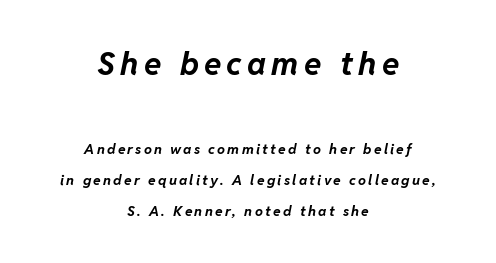
Characters are canted at an angle relative to the baseline's perpendicular. A great deal of white space separates one row of letters from the next. Each letter keeps its own natural width here, so spacing adapts to shape. Visually, the top section dominates because its glyphs are scaled up.
